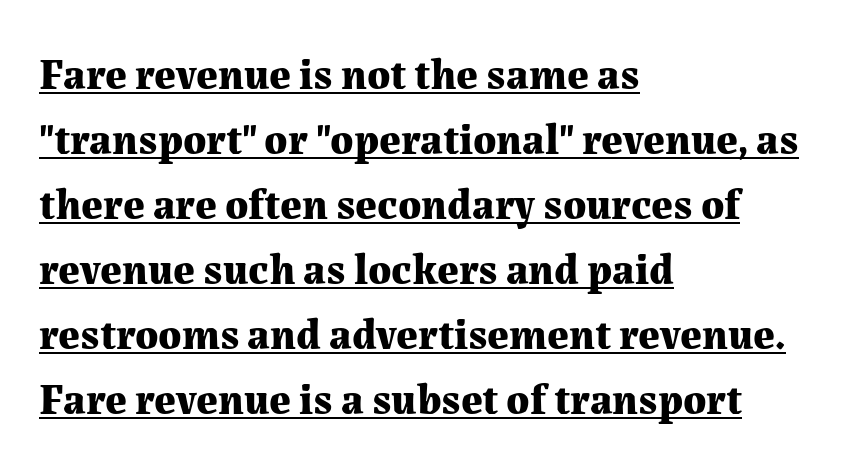
Q: Is the text bold? A: Yes.
Q: Is the text italic (slanted)? A: No, it is upright.
Q: Is the typeface a serif or a sans-serif typeface? A: Serif.
Q: Is the text underlined? A: Yes.
Q: How is the paragraph aligned? A: Left-aligned.
Q: Is the spacing between letters normal or unusually wide? A: Normal.
Q: Is the spacing between lines tight, normal or loose? A: Normal.
Q: Width (condensed, normal, or wide)? A: Normal.
Q: Stroke contrast? A: Medium.
Q: x-height? A: Medium.
Q: Monospaced? A: No.
